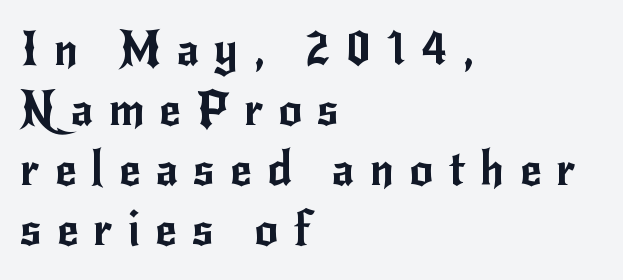
Q: Is the text italic (slanted)? A: No, it is upright.
Q: Is the typeface a serif or a sans-serif typeface? A: Sans-serif.
Q: Is the text underlined? A: No.
Q: How is the paragraph aligned? A: Left-aligned.
Q: Is the spacing between letters normal or unusually wide? A: Unusually wide.
Q: Is the spacing between lines tight, normal or loose? A: Normal.
Q: Width (condensed, normal, or wide)? A: Normal.
Q: Stroke contrast? A: Low.
Q: x-height? A: Small.
Q: Monospaced? A: No.
